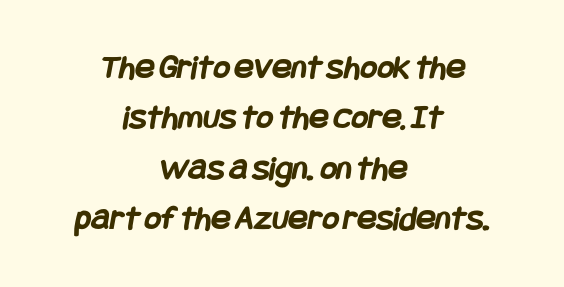
Summary of vertical rhythm: regular, with standard interline spacing. There is no visible air inserted between adjacent glyphs. Unmarked baselines from the first word to the last. Horizontal alignment here is central, giving a formal, balanced look.
